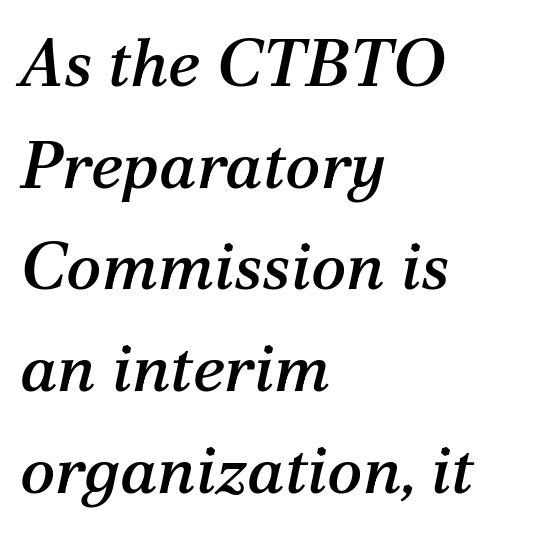
Q: Is the text italic (slanted)? A: Yes, it leans right by about 12 degrees.
Q: Is the typeface a serif or a sans-serif typeface? A: Serif.
Q: Is the text underlined? A: No.
Q: How is the paragraph aligned? A: Left-aligned.
Q: Is the spacing between letters normal or unusually wide? A: Normal.
Q: Is the spacing between lines tight, normal or loose? A: Normal.
Q: Width (condensed, normal, or wide)? A: Normal.
Q: Stroke contrast? A: Medium.
Q: x-height? A: Medium.
Q: Monospaced? A: No.
